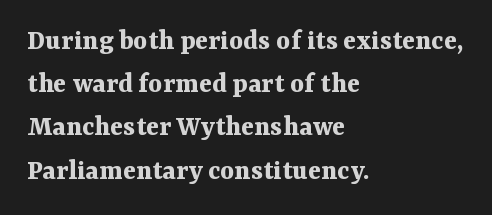
{"serif": "yes", "italic": "no", "bold": "yes", "weight": "bold", "width": "normal", "stroke_contrast": "medium", "x_height": "medium", "monospaced": "no", "underline": "no", "align": "left", "line_spacing": "normal", "line_spacing_ratio": 1.44, "letter_spacing": "normal", "letter_spacing_em": 0.0, "glyph_px": 30}
